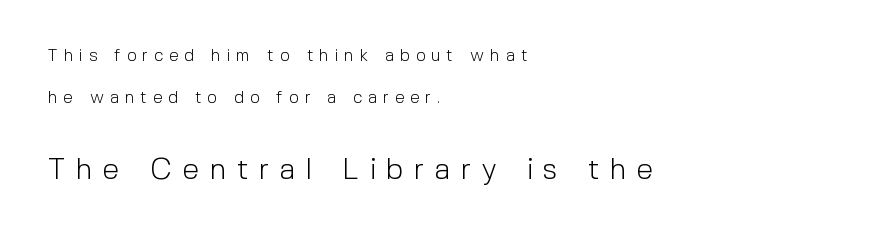
Each letter keeps its own natural width here, so spacing adapts to shape. Layout note: lines flush left. Summary of vertical rhythm: relaxed, with wide interline spacing. The face used here appears at its bigger size in the lower chunk. Is there any slant? The stems are plumb. Only glyphs here, with clear space below each row.
